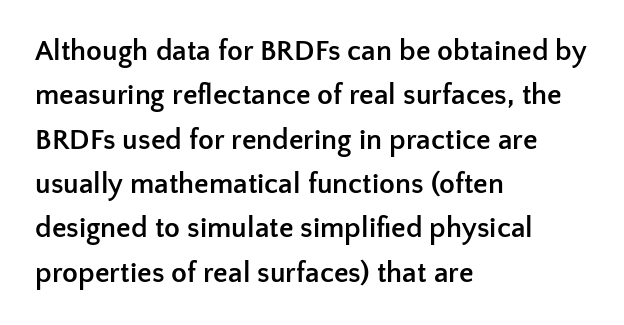
The image shows 29 px semibold sans-serif type, upright; set left-aligned, normal line spacing (1.53x), normal letter spacing, not underlined; low stroke contrast and a medium x-height.
